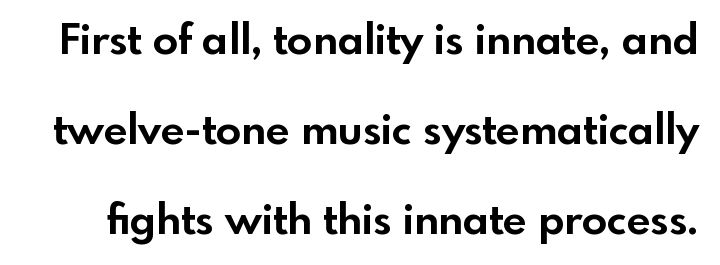
{"serif": "no", "italic": "no", "bold": "yes", "weight": "bold", "width": "normal", "x_height": "small", "monospaced": "no", "underline": "no", "line_spacing": "loose", "line_spacing_ratio": 2.14, "letter_spacing": "normal", "letter_spacing_em": 0.0, "glyph_px": 42}
